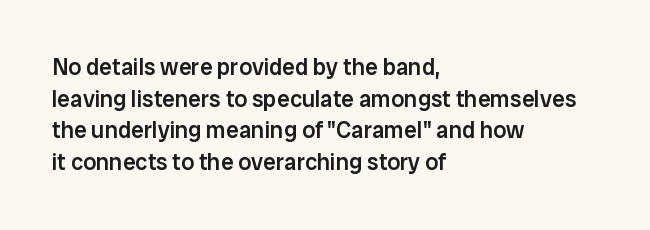
Ordinary non-slanted type is in use. This sample is left-justified, so line endings fall wherever the words run out. The letters sit at their default tracking, neither squeezed nor spread. Descenders are the only things crossing below the line.
